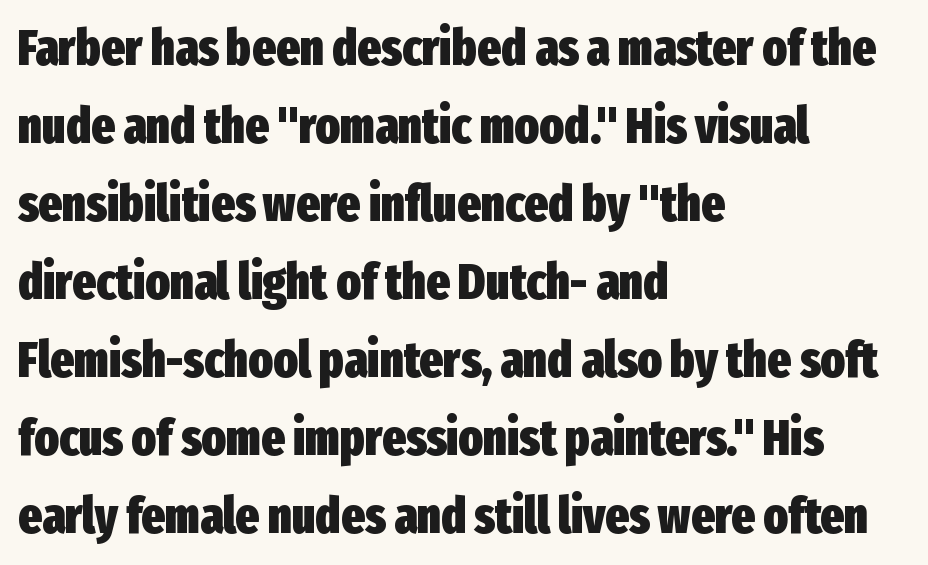
Underline: absent. A typesetter would call this leading conventional body-copy spacing. It's the straight-up-and-down kind of type. Heavy-handed strokes throughout: this text is bold. Line beginnings align vertically; line endings do not. A typesetter would call this zero additional tracking.
